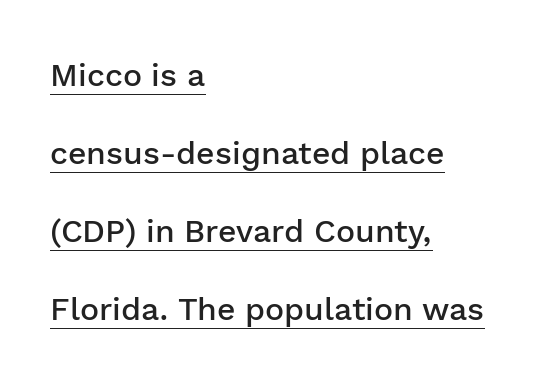
Q: Is the text bold? A: Semi-bold.
Q: Is the text italic (slanted)? A: No, it is upright.
Q: Is the typeface a serif or a sans-serif typeface? A: Sans-serif.
Q: Is the text underlined? A: Yes.
Q: How is the paragraph aligned? A: Left-aligned.
Q: Is the spacing between letters normal or unusually wide? A: Normal.
Q: Is the spacing between lines tight, normal or loose? A: Loose.
Q: Width (condensed, normal, or wide)? A: Normal.
Q: Stroke contrast? A: Low.
Q: x-height? A: Medium.
Q: Monospaced? A: No.
